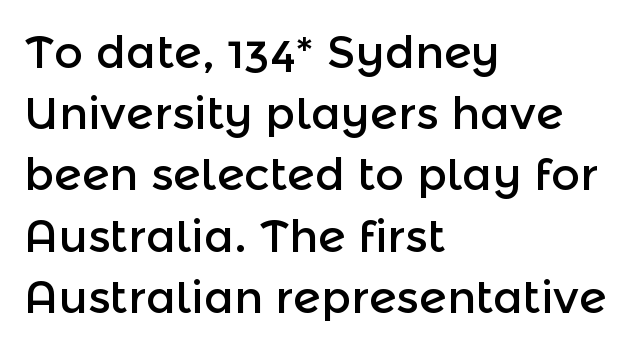
{"serif": "no", "italic": "no", "width": "normal", "x_height": "medium", "monospaced": "no", "underline": "no", "align": "left", "line_spacing": "normal", "line_spacing_ratio": 1.36, "letter_spacing": "normal", "letter_spacing_em": 0.0, "glyph_px": 45}
